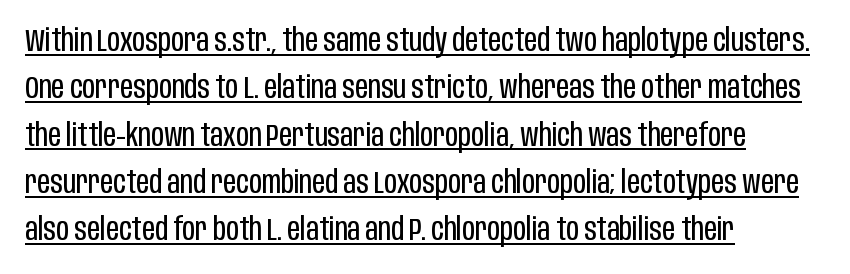
The image shows 32 px regular-weight, condensed sans-serif type, upright; set left-aligned, normal line spacing (1.48x), normal letter spacing, underlined; low stroke contrast and a large x-height.
